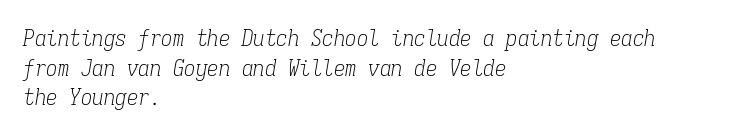
Q: Is the text bold? A: No.
Q: Is the text italic (slanted)? A: Yes, it leans right by about 9 degrees.
Q: Is the text underlined? A: No.
Q: How is the paragraph aligned? A: Left-aligned.
Q: Is the spacing between letters normal or unusually wide? A: Normal.
Q: Is the spacing between lines tight, normal or loose? A: Normal.
